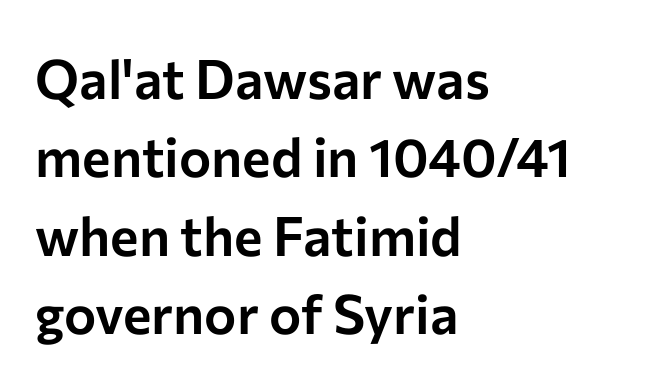
{"serif": "no", "italic": "no", "width": "normal", "stroke_contrast": "low", "x_height": "medium", "monospaced": "no", "underline": "no", "align": "left", "line_spacing": "normal", "line_spacing_ratio": 1.45, "letter_spacing": "normal", "letter_spacing_em": 0.0, "glyph_px": 54}
